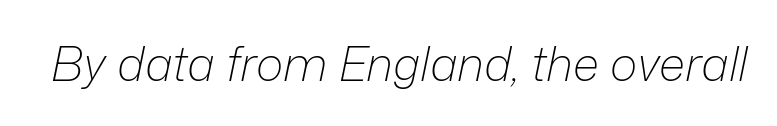
Q: Is the text bold? A: No.
Q: Is the text italic (slanted)? A: Yes, it leans right by about 12 degrees.
Q: Is the text underlined? A: No.
Q: Is the spacing between letters normal or unusually wide? A: Normal.
Q: Width (condensed, normal, or wide)? A: Normal.
Q: Stroke contrast? A: Low.
Q: x-height? A: Medium.
Q: Monospaced? A: No.
